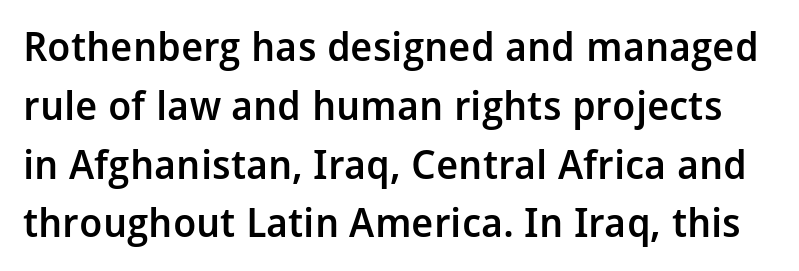
Q: Is the text bold? A: Semi-bold.
Q: Is the text italic (slanted)? A: No, it is upright.
Q: Is the typeface a serif or a sans-serif typeface? A: Sans-serif.
Q: Is the text underlined? A: No.
Q: Is the spacing between letters normal or unusually wide? A: Normal.
Q: Is the spacing between lines tight, normal or loose? A: Normal.
Q: Width (condensed, normal, or wide)? A: Normal.
Q: Stroke contrast? A: Low.
Q: x-height? A: Medium.
Q: Monospaced? A: No.
